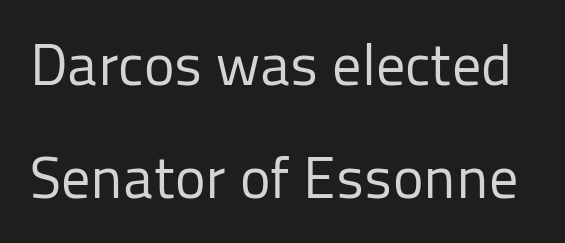
The image shows 58 px regular-weight sans-serif type, upright; set loose line spacing (1.94x), normal letter spacing, not underlined; low stroke contrast and a medium x-height.
